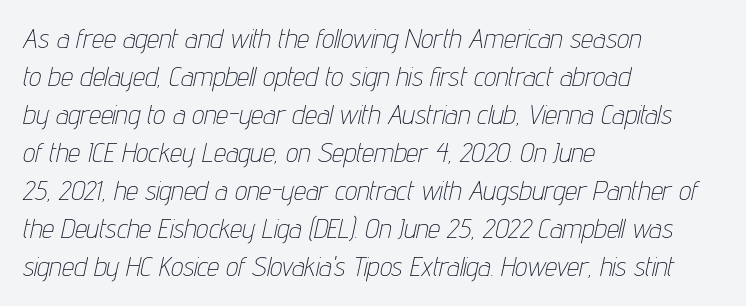
The image shows 27 px text type, italic (leaning right); set left-aligned, normal line spacing (1.41x), normal letter spacing, not underlined.
